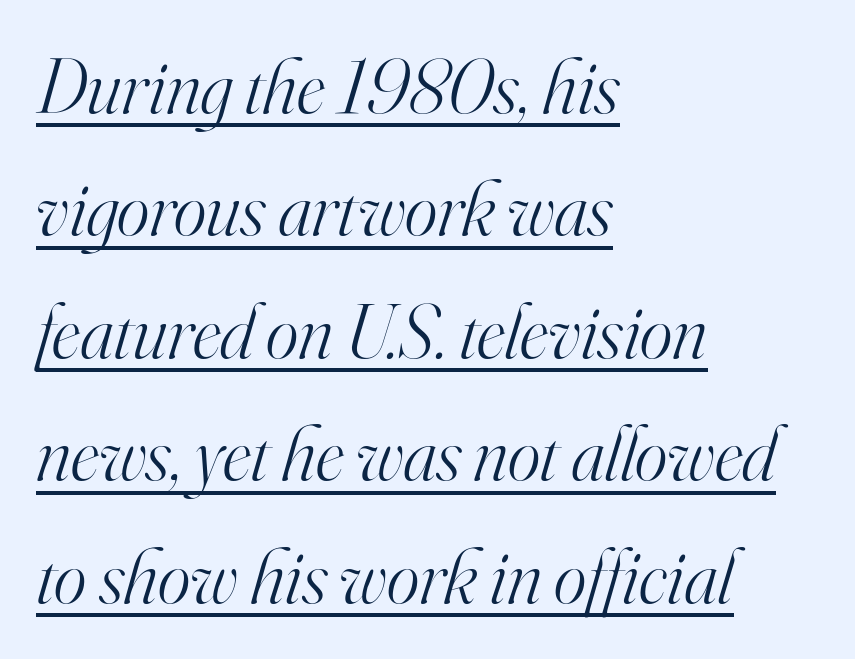
Compared with typical paragraphs, the rows here are spaced about the same. Is there an underline? Yes — a line sits under the letters. This sample uses an oblique cut, with every glyph tilted off the vertical. Each letter keeps its own natural width here, so spacing adapts to shape. No extra tracking has been applied to these lines.
